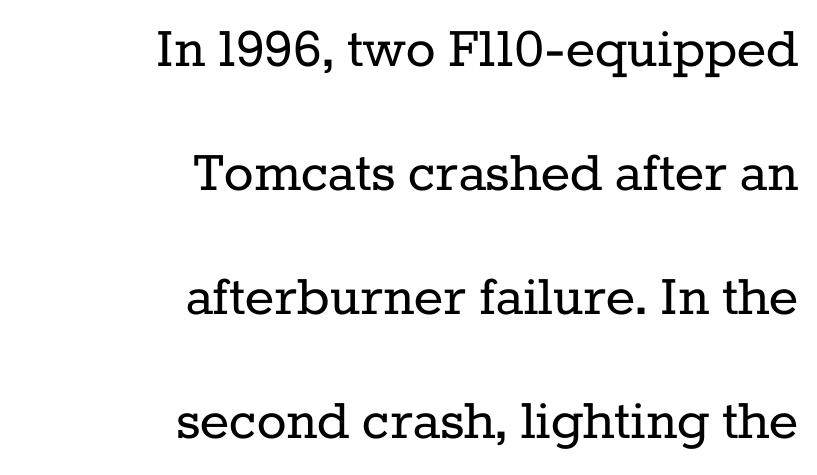
The lines in this sample share a right terminus and differ only in where they begin. Is this a fixed-width face? No — the glyphs have proportional, varying widths. Unmarked baselines from the first word to the last. These lines stand farther apart than default settings would place them. Caption: face not bold, strokes unweighted.
